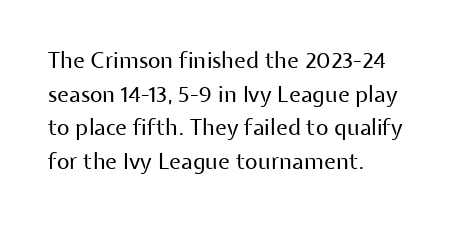
The image shows 22 px text type, upright; set left-aligned, normal line spacing (1.53x), normal letter spacing, not underlined.
